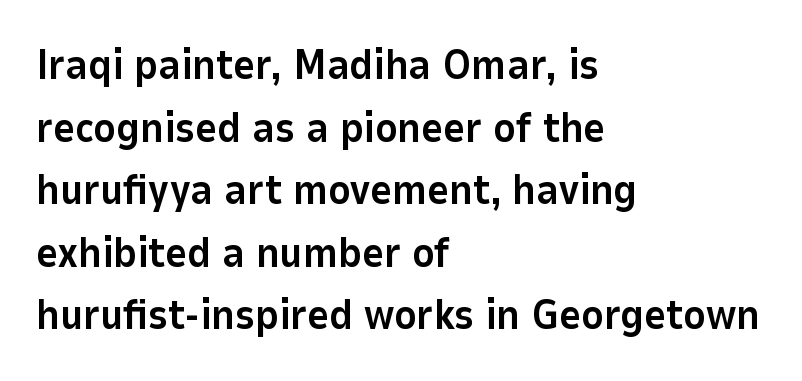
The lines in this sample share a left origin and differ only in where they stop. Check the space under the baseline: it is left empty. Is the letter spacing exaggerated? No — it looks like the ordinary default. The characters display no serif detailing; their extremities are plain. The block of text has a typical density, with ordinary space between rows.
